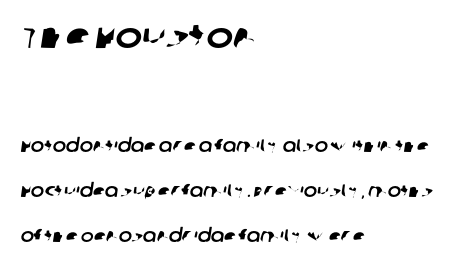
Q: Is the typeface a serif or a sans-serif typeface? A: Sans-serif.
Q: Is the text underlined? A: No.
Q: How is the paragraph aligned? A: Left-aligned.
Q: Is the spacing between letters normal or unusually wide? A: Normal.
Q: Is the spacing between lines tight, normal or loose? A: Loose.
Q: Which block of text is set in a larger size, the first (top) or the second (bottom)? A: The first (top) one.
Q: Width (condensed, normal, or wide)? A: Normal.
Q: Stroke contrast? A: Low.
Q: x-height? A: Large.
Q: Monospaced? A: No.
